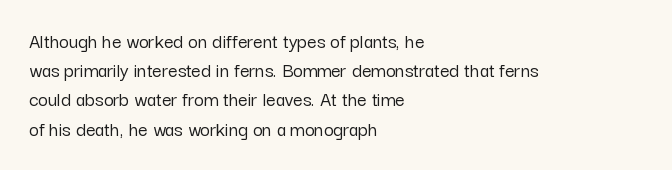
Q: Is the text italic (slanted)? A: No, it is upright.
Q: Is the text underlined? A: No.
Q: How is the paragraph aligned? A: Left-aligned.
Q: Is the spacing between letters normal or unusually wide? A: Normal.
Q: Is the spacing between lines tight, normal or loose? A: Normal.
